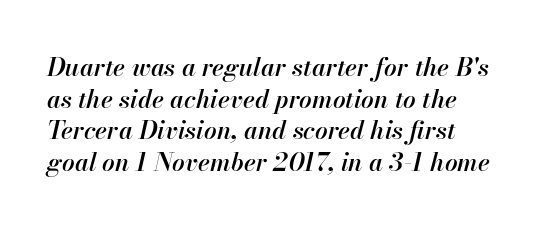
{"italic": "yes", "lean": "right", "slant_degrees": 13, "bold": "semi", "underline": "no", "line_spacing": "normal", "line_spacing_ratio": 1.27, "letter_spacing": "normal", "letter_spacing_em": 0.0, "glyph_px": 25}
